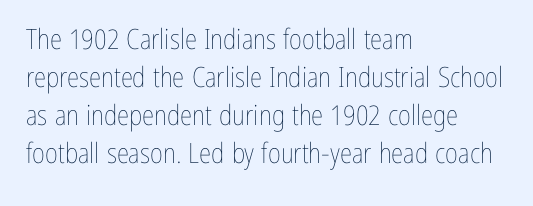
Horizontal bands of white between lines are of average thickness. Teacher's note: observe the even left margin — that is flush-left alignment. A quiet, ordinary-to-light weight characterises the typeface. Does extra space separate the letters? No, they use regular spacing.
